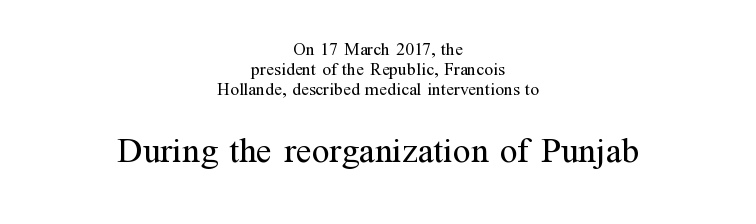
The image shows 36 px regular-weight serif type, upright; set centered, tight line spacing (1.12x), normal letter spacing, not underlined; the second (bottom) block is 2.0x larger; medium stroke contrast and a medium x-height.
